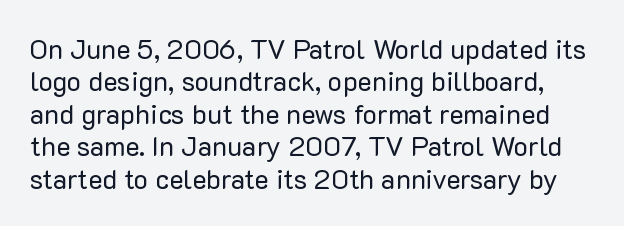
The image shows 27 px text type, upright; set line spacing 1.2x, normal letter spacing, not underlined.
